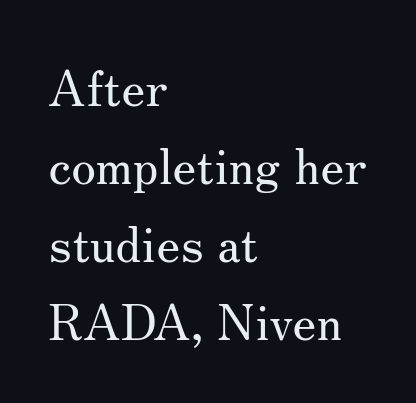
{"serif": "yes", "italic": "no", "bold": "no", "weight": "regular", "width": "normal", "stroke_contrast": "medium", "x_height": "small", "monospaced": "no", "underline": "no", "align": "left", "line_spacing": "normal", "line_spacing_ratio": 1.56, "letter_spacing": "normal", "letter_spacing_em": 0.0, "glyph_px": 50}
